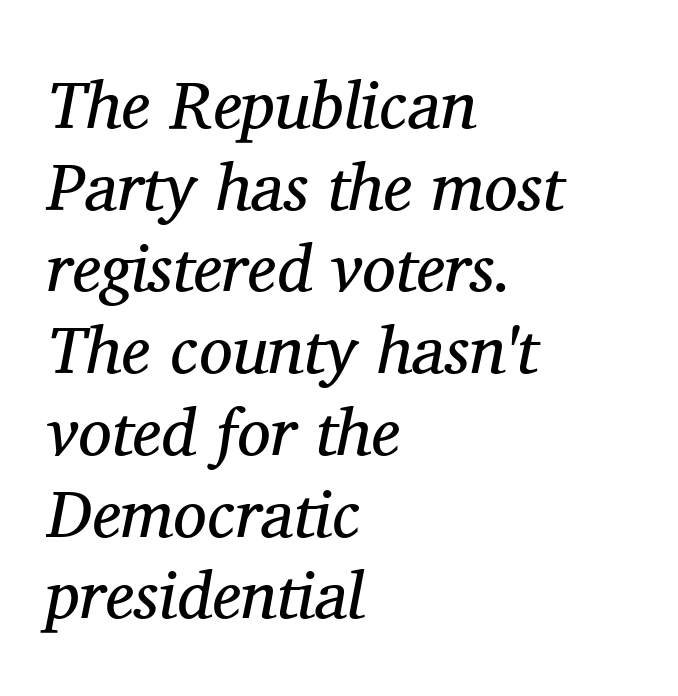
Q: Is the text bold? A: No.
Q: Is the text italic (slanted)? A: Yes, it leans right by about 11 degrees.
Q: Is the typeface a serif or a sans-serif typeface? A: Serif.
Q: Is the text underlined? A: No.
Q: How is the paragraph aligned? A: Left-aligned.
Q: Is the spacing between letters normal or unusually wide? A: Normal.
Q: Width (condensed, normal, or wide)? A: Normal.
Q: Stroke contrast? A: Medium.
Q: x-height? A: Medium.
Q: Monospaced? A: No.
